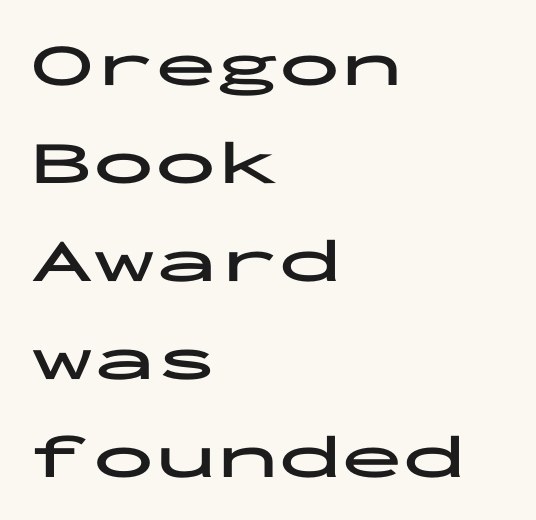
Q: Is the text bold? A: Yes.
Q: Is the text italic (slanted)? A: No, it is upright.
Q: Is the typeface a serif or a sans-serif typeface? A: Sans-serif.
Q: Is the text underlined? A: No.
Q: How is the paragraph aligned? A: Left-aligned.
Q: Is the spacing between letters normal or unusually wide? A: Normal.
Q: Is the spacing between lines tight, normal or loose? A: Normal.
Q: Width (condensed, normal, or wide)? A: Wide.
Q: Stroke contrast? A: Low.
Q: x-height? A: Medium.
Q: Monospaced? A: Yes.
